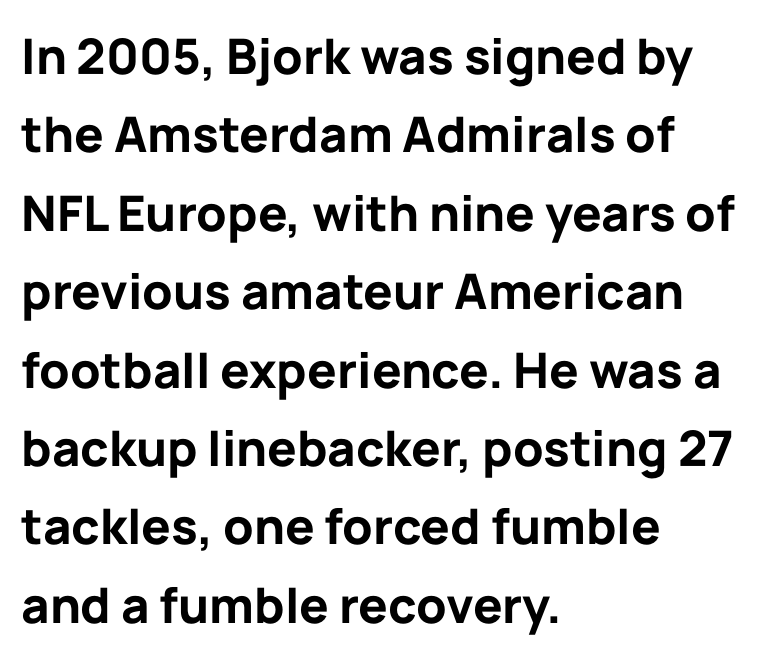
{"serif": "no", "italic": "no", "bold": "yes", "weight": "bold", "width": "normal", "stroke_contrast": "low", "x_height": "medium", "monospaced": "no", "underline": "no", "align": "left", "line_spacing": "normal", "line_spacing_ratio": 1.6, "letter_spacing": "normal", "letter_spacing_em": 0.0, "glyph_px": 49}
